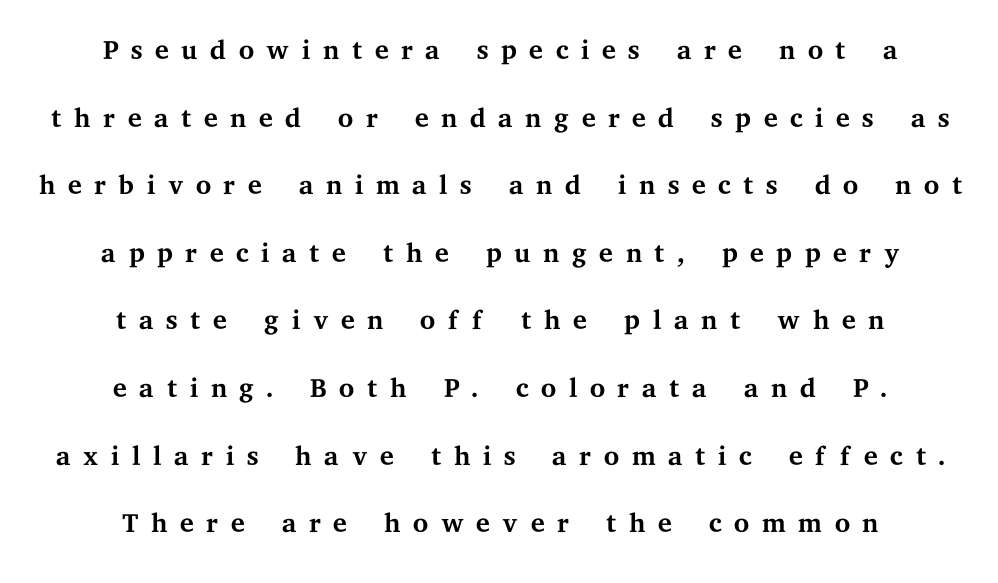
The face used here is rendered with a markedly widened letterfit. Looks like regular typesetting: each glyph gets only the width it needs. You can tell it's not italic because the verticals are truly vertical. To sum up the face: it has serifs. Honestly, the row spacing looks completely unremarkable. The text block is weighted toward neither margin, spreading evenly from the middle.
